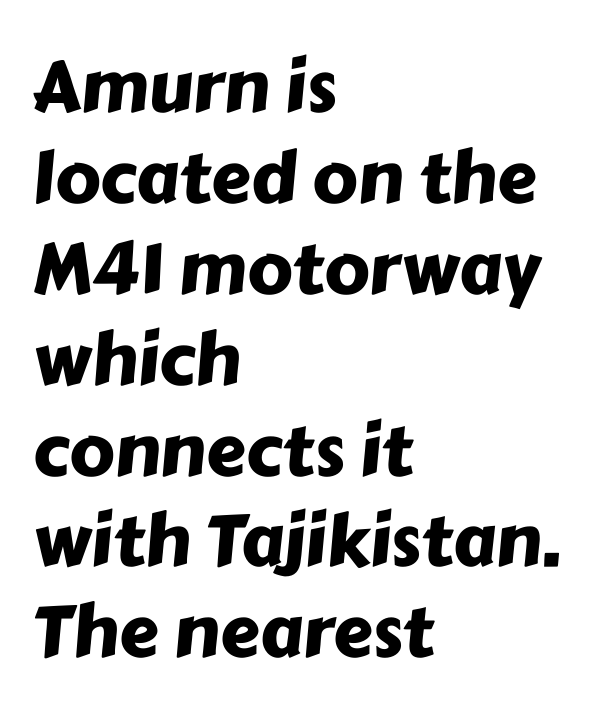
{"serif": "no", "width": "normal", "stroke_contrast": "low", "x_height": "medium", "monospaced": "no", "underline": "no", "align": "left", "line_spacing": "normal", "line_spacing_ratio": 1.28, "letter_spacing": "normal", "letter_spacing_em": 0.0, "glyph_px": 71}
